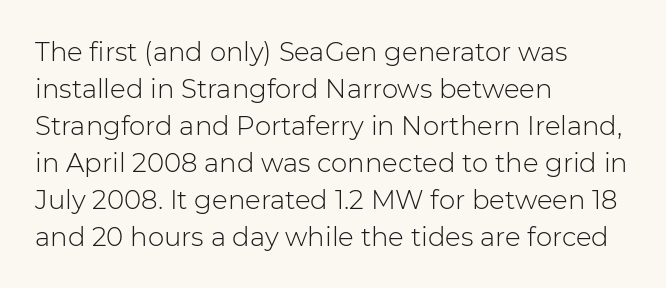
Rule under the text: the space is simply empty. The tracking reads as untouched default to a designer's eye. Compared with a typical body face, this is equally light or lighter still. A student would call this left alignment; a typographer would say flush left, rag right. The rows are spaced the way most documents space them.
